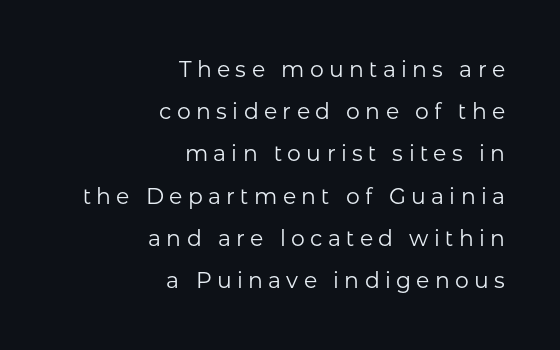
Short and long lines alike share a common ending point at right. Loosely led — the rows are spread out. Only glyphs here, with clear space below each row. The typeface has the unassuming heft of standard copy or less. Inter-character spacing is expanded well beyond the font's built-in metrics. Quick note: not italic, upright.
